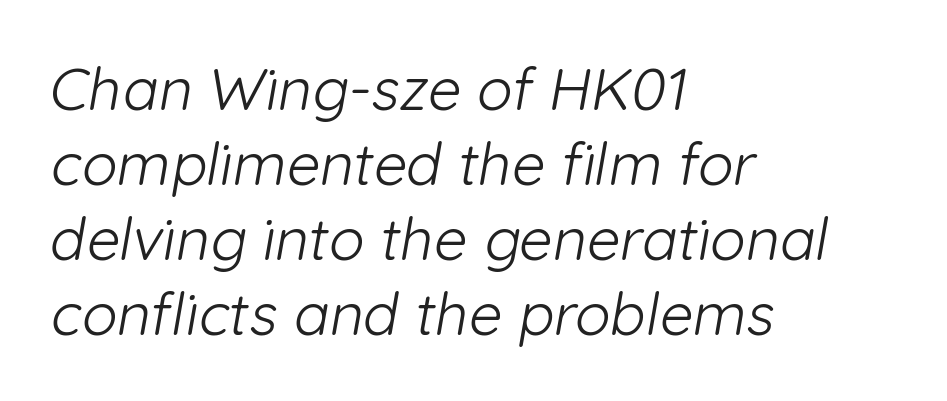
This sample has the flowing, uneven cadence of proportional lettering. Teacher's note: observe the even left margin — that is flush-left alignment. The block of text has a typical density, with ordinary space between rows. Students, note that the glyphs here touch the page at normal intervals. Does the type have serifs? No, each stem ends abruptly. Each stroke keeps to a modest, everyday thickness or less.
